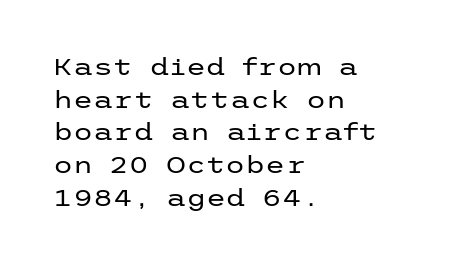
The image shows 23 px text type, upright; set left-aligned, normal line spacing (1.42x), normal letter spacing, not underlined.
